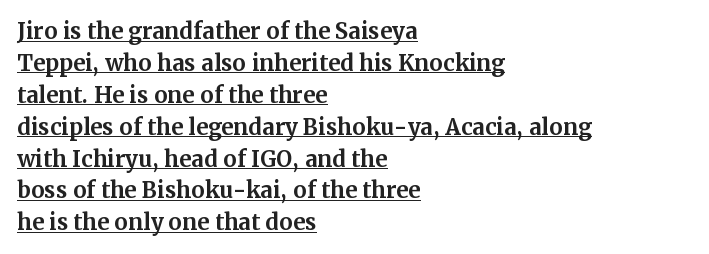
Honestly, the row spacing looks completely unremarkable. You'd pick this weight for a headline — it's a proper bold. Words appear dense and cohesive because spacing is normal. In CSS terms this would be text-align: left. The sample's only ornament is a line tracing under the words. The letters stand upright; this is a roman face.
